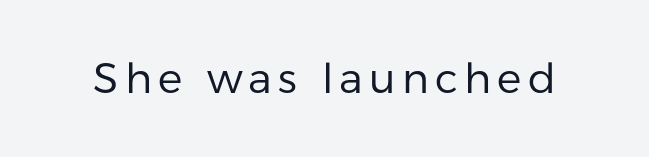
{"serif": "no", "italic": "no", "bold": "no", "weight": "regular", "width": "normal", "stroke_contrast": "low", "x_height": "medium", "monospaced": "no", "underline": "no", "glyph_px": 41}
